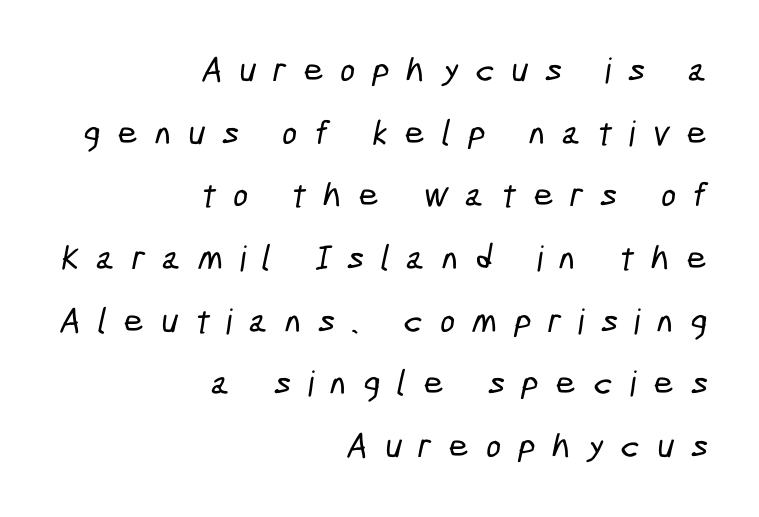
The image shows 35 px condensed sans-serif type; set right-aligned, line spacing 1.79x, unusually wide letter spacing (+0.49 em), not underlined; low stroke contrast and a medium x-height.
